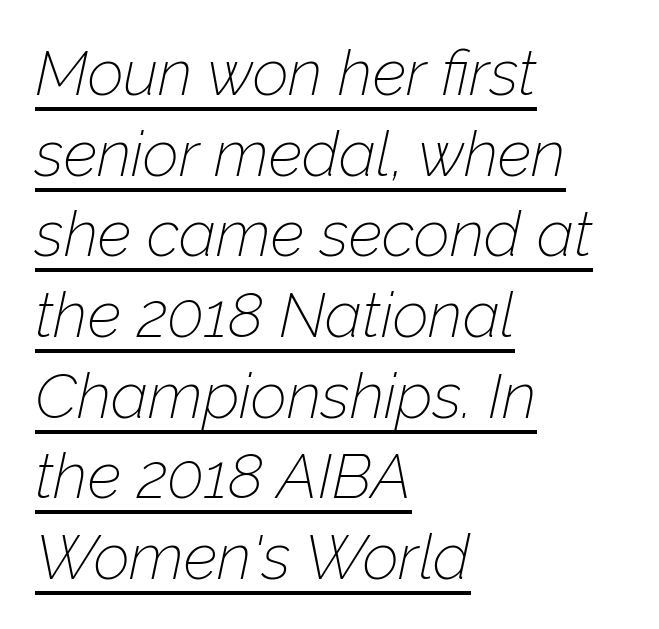
{"italic": "yes", "lean": "right", "slant_degrees": 12, "bold": "no", "weight": "thin", "width": "normal", "stroke_contrast": "low", "x_height": "medium", "monospaced": "no", "underline": "yes", "align": "left", "line_spacing": "normal", "line_spacing_ratio": 1.28, "letter_spacing": "normal", "letter_spacing_em": 0.0, "glyph_px": 63}
